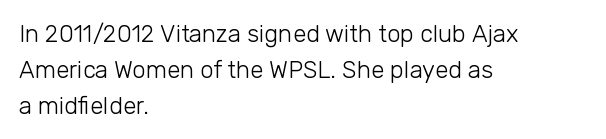
The image shows 24 px text type, upright; set left-aligned, normal line spacing (1.49x), normal letter spacing, not underlined.
